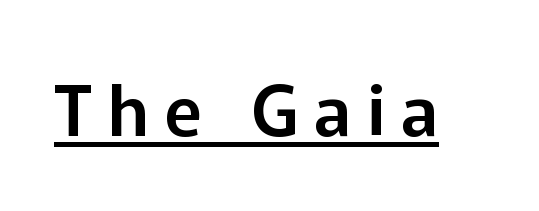
Q: Is the text italic (slanted)? A: No, it is upright.
Q: Is the typeface a serif or a sans-serif typeface? A: Sans-serif.
Q: Is the text underlined? A: Yes.
Q: Is the spacing between letters normal or unusually wide? A: Unusually wide.
Q: Width (condensed, normal, or wide)? A: Normal.
Q: Stroke contrast? A: Low.
Q: x-height? A: Medium.
Q: Monospaced? A: No.
